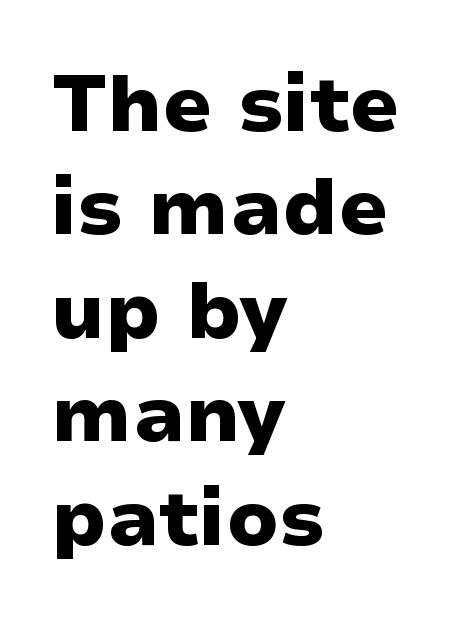
Which margin do the lines hug? The left one — the right edge is uneven. These lines keep a tight, regular rhythm from letter to letter. You'd pick this weight for a headline — it's a proper bold. Check the space under the baseline: it is left empty. You can tell it's not italic because the verticals are truly vertical. The leading is moderate, giving the passage an even texture.
